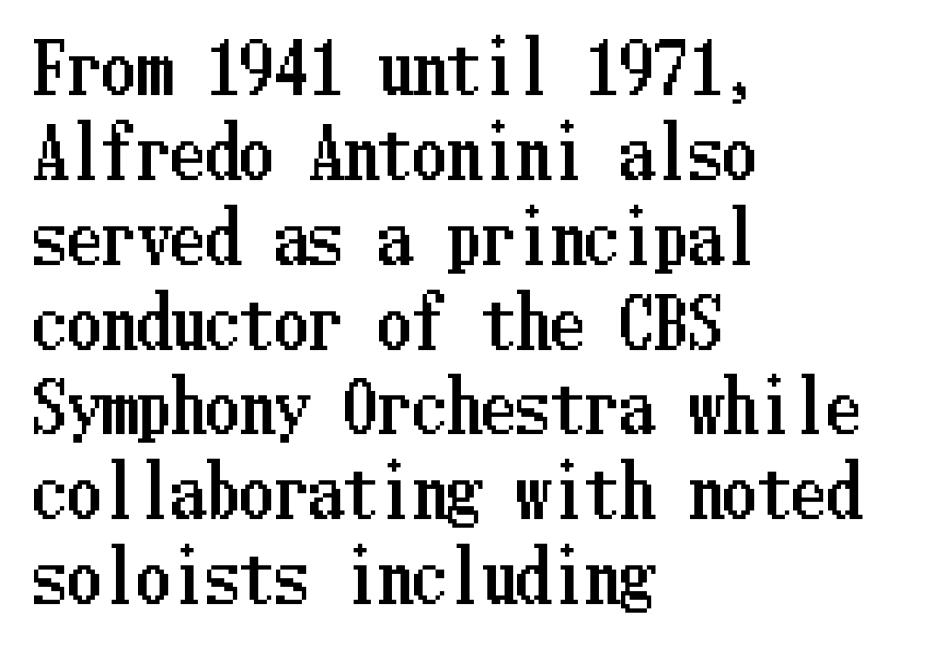
{"italic": "no", "width": "condensed", "stroke_contrast": "low", "x_height": "medium", "underline": "no", "align": "left", "line_spacing_ratio": 1.23, "letter_spacing": "normal", "letter_spacing_em": 0.0, "glyph_px": 69}
